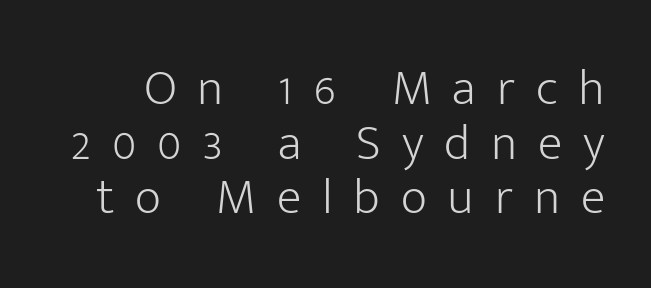
The image shows 51 px light sans-serif type, upright; set tight line spacing (1.07x), unusually wide letter spacing (+0.41 em), not underlined; low stroke contrast and a medium x-height.
